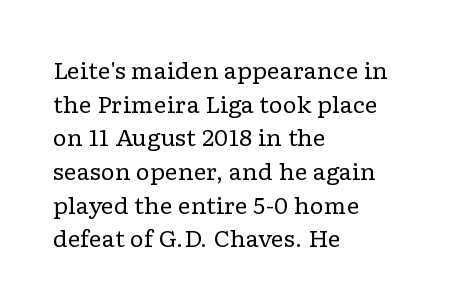
Unbolded letterforms with no extra heft. The letterforms sit shoulder to shoulder at normal distance. Line spacing here is normal. Glance below the letters and you will spot only blank space. Visually the block forms a straight wall on the left and a jagged coastline on the right.
